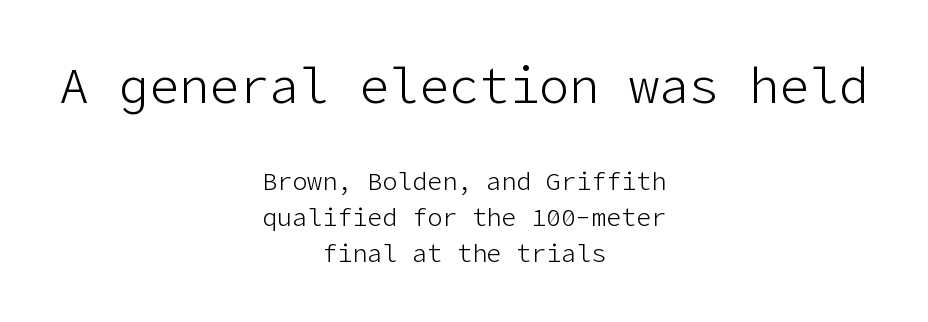
Q: Is the text bold? A: No.
Q: Is the text italic (slanted)? A: No, it is upright.
Q: Is the typeface a serif or a sans-serif typeface? A: Sans-serif.
Q: Is the text underlined? A: No.
Q: How is the paragraph aligned? A: Centered.
Q: Is the spacing between letters normal or unusually wide? A: Normal.
Q: Is the spacing between lines tight, normal or loose? A: Normal.
Q: Which block of text is set in a larger size, the first (top) or the second (bottom)? A: The first (top) one.
Q: Width (condensed, normal, or wide)? A: Normal.
Q: Stroke contrast? A: Low.
Q: x-height? A: Medium.
